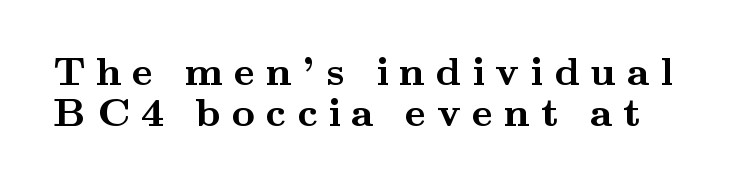
{"serif": "yes", "italic": "no", "bold": "yes", "weight": "semibold", "width": "wide", "stroke_contrast": "medium", "x_height": "small", "monospaced": "no", "underline": "no", "line_spacing": "tight", "line_spacing_ratio": 1.03, "letter_spacing": "wide", "letter_spacing_em": 0.27, "glyph_px": 40}
